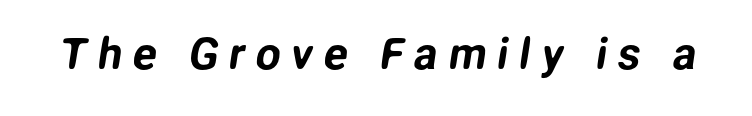
The image shows 44 px sans-serif type; set unusually wide letter spacing (+0.24 em), not underlined; low stroke contrast and a medium x-height.
